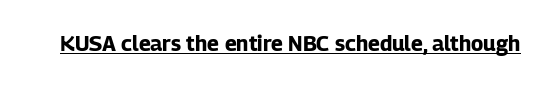
{"italic": "no", "bold": "yes", "underline": "yes", "letter_spacing": "normal", "letter_spacing_em": 0.0, "glyph_px": 21}
